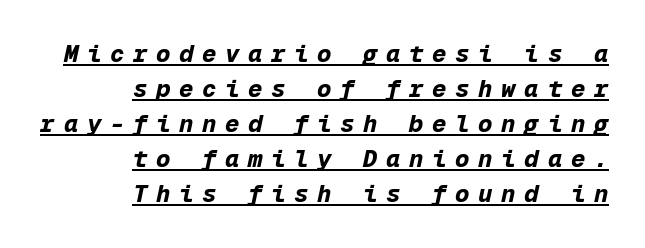
The image shows 24 px bold type, italic (leaning right); set right-aligned, normal line spacing (1.46x), unusually wide letter spacing (+0.36 em), underlined.
